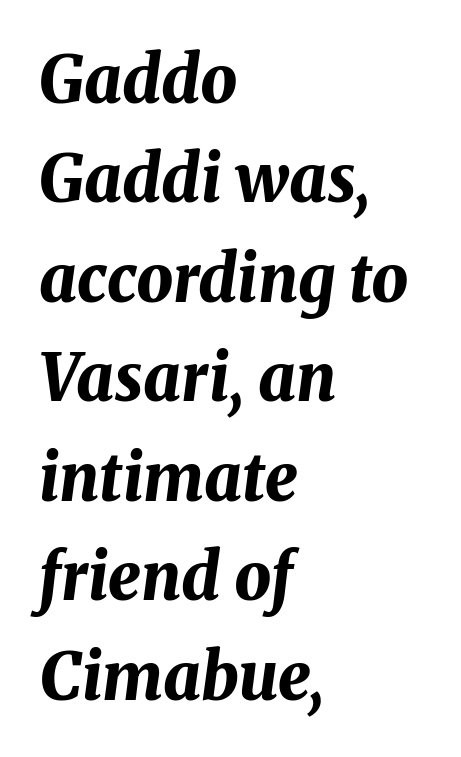
The image shows 65 px bold type, italic (leaning right); set left-aligned, normal line spacing (1.53x), normal letter spacing, not underlined; medium stroke contrast and a medium x-height.
